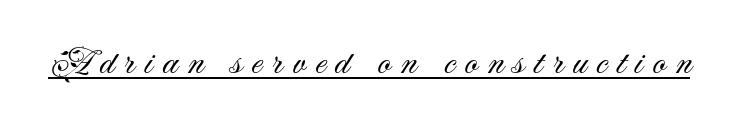
Q: Is the text bold? A: No.
Q: Is the text italic (slanted)? A: Yes.
Q: Is the typeface a serif or a sans-serif typeface? A: Sans-serif.
Q: Is the text underlined? A: Yes.
Q: Is the spacing between letters normal or unusually wide? A: Unusually wide.
Q: Width (condensed, normal, or wide)? A: Normal.
Q: Stroke contrast? A: Medium.
Q: x-height? A: Small.
Q: Monospaced? A: No.
